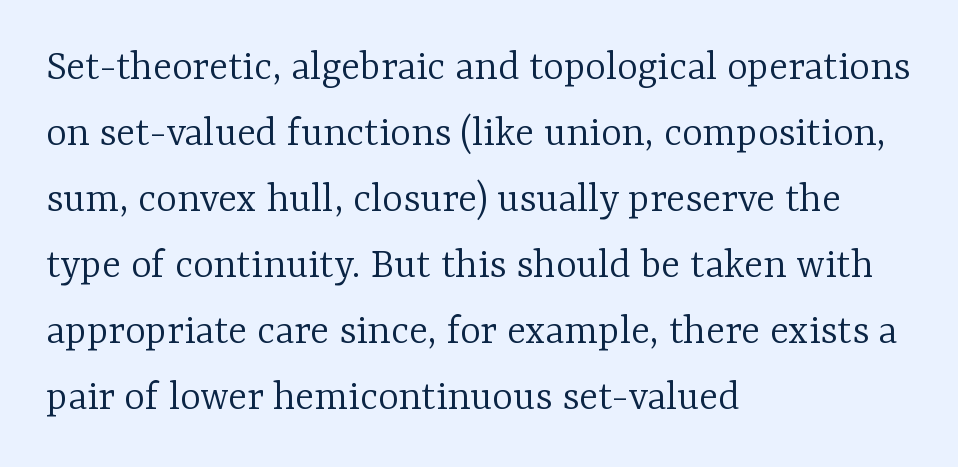
The image shows 44 px light serif type, upright; set left-aligned, normal line spacing (1.5x), normal letter spacing, not underlined; low stroke contrast and a medium x-height.
